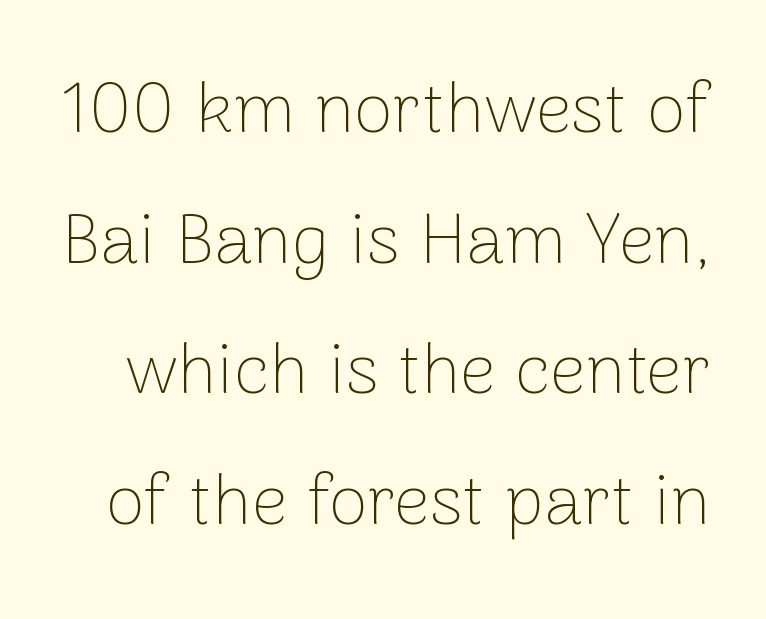
Q: Is the text bold? A: No.
Q: Is the text italic (slanted)? A: No, it is upright.
Q: Is the typeface a serif or a sans-serif typeface? A: Sans-serif.
Q: Is the text underlined? A: No.
Q: Is the spacing between letters normal or unusually wide? A: Normal.
Q: Width (condensed, normal, or wide)? A: Normal.
Q: Stroke contrast? A: Low.
Q: x-height? A: Medium.
Q: Monospaced? A: No.
